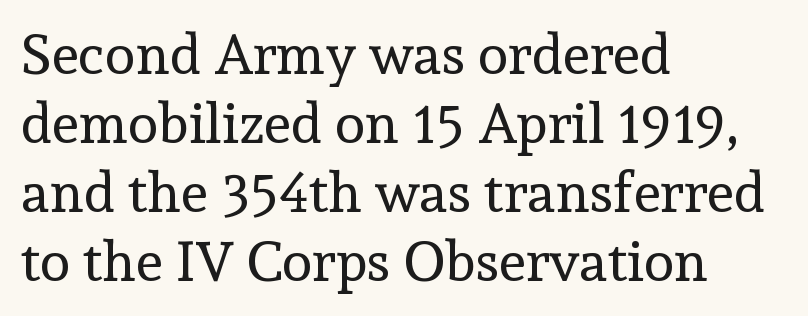
{"serif": "yes", "italic": "no", "bold": "no", "weight": "regular", "width": "normal", "x_height": "medium", "monospaced": "no", "underline": "no", "align": "left", "line_spacing_ratio": 1.23, "letter_spacing": "normal", "letter_spacing_em": 0.0, "glyph_px": 56}
